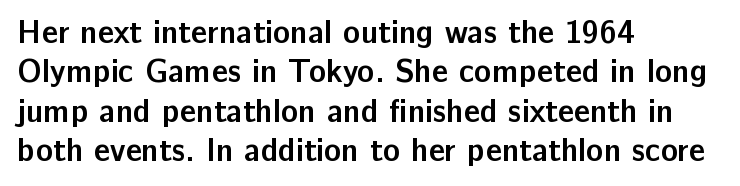
Serifs: no, the terminals of the letterforms are clean. Which margin do the lines hug? The left one — the right edge is uneven. Unmarked baselines from the first word to the last. Inter-character spacing is left at the font's built-in metrics. Every letter is thick-stroked: bold, no question. Looks like regular typesetting: each glyph gets only the width it needs.
